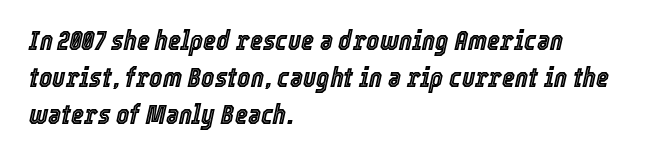
{"italic": "yes", "lean": "right", "slant_degrees": 12, "width": "condensed", "x_height": "medium", "monospaced": "no", "underline": "no", "align": "left", "line_spacing": "normal", "line_spacing_ratio": 1.33, "letter_spacing": "normal", "letter_spacing_em": 0.0, "glyph_px": 28}
